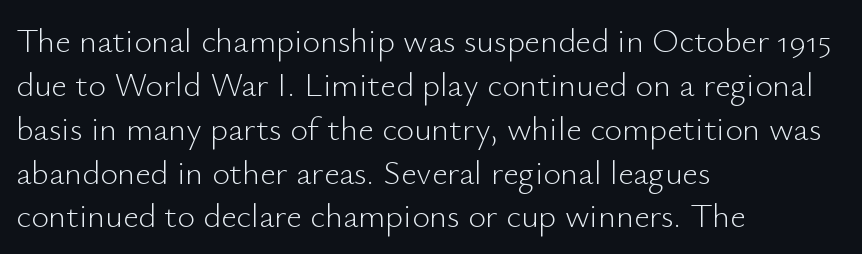
The image shows 34 px light sans-serif type, upright; set left-aligned, normal line spacing (1.29x), normal letter spacing, not underlined; low stroke contrast and a small x-height.
